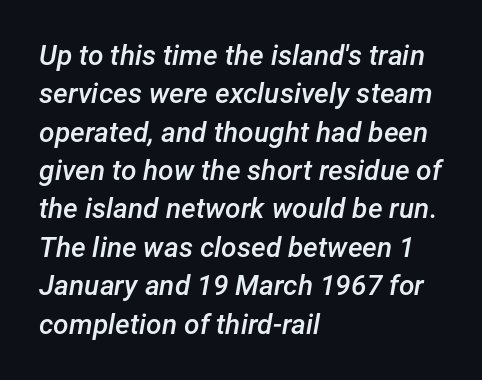
{"italic": "yes", "lean": "right", "slant_degrees": 12, "bold": "semi", "weight": "semibold", "width": "normal", "stroke_contrast": "low", "x_height": "medium", "monospaced": "no", "underline": "no", "align": "left", "line_spacing": "normal", "line_spacing_ratio": 1.37, "letter_spacing": "normal", "letter_spacing_em": 0.0, "glyph_px": 28}
